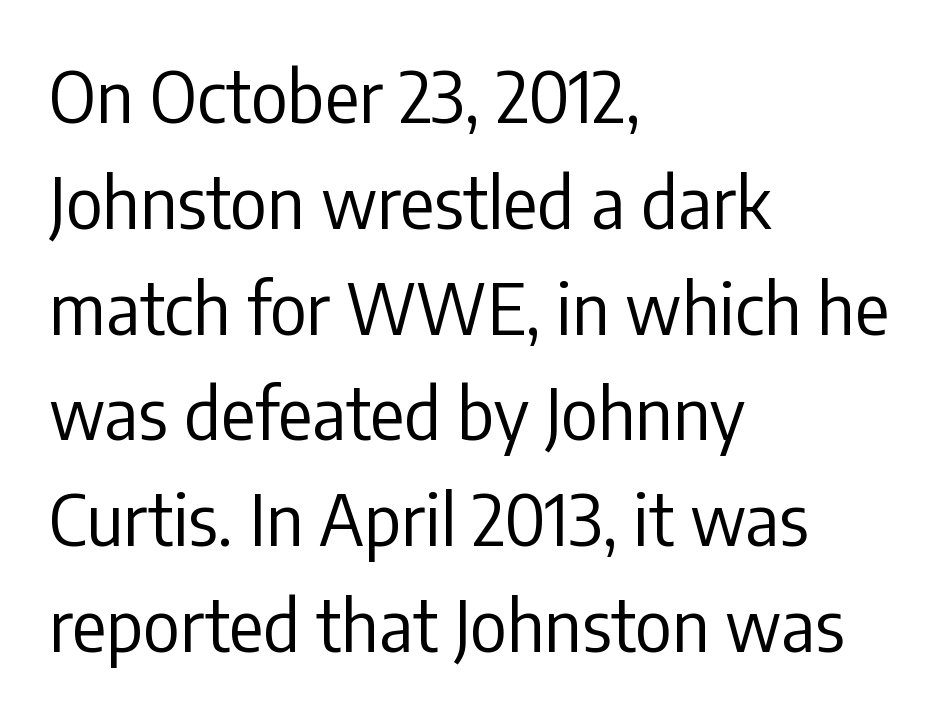
No extra ink here — the face is not bold. The lines are quadded left. The zone under the glyphs is completely vacant. This rendering employs a face without finishing strokes, i.e., a sans-serif.
